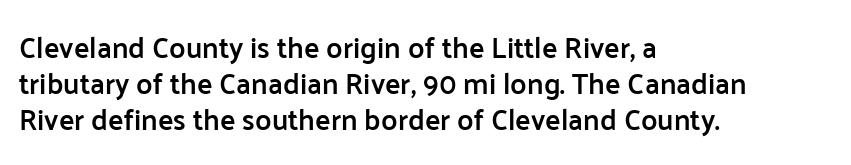
The image shows 29 px semibold sans-serif type, upright; set left-aligned, normal line spacing (1.25x), normal letter spacing, not underlined; low stroke contrast and a medium x-height.
